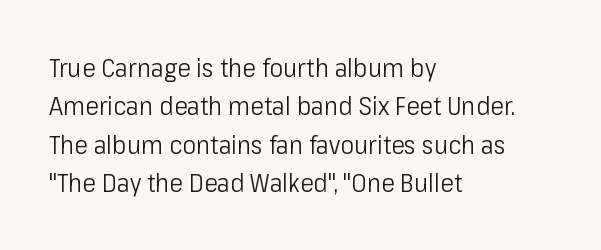
{"italic": "no", "bold": "no", "underline": "no", "align": "left", "line_spacing": "normal", "line_spacing_ratio": 1.48, "letter_spacing": "normal", "letter_spacing_em": 0.0, "glyph_px": 26}
